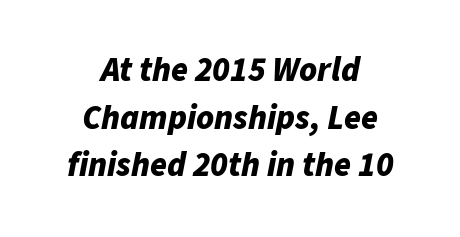
The image shows 34 px bold type, italic (leaning right); set centered, normal line spacing (1.4x), normal letter spacing, not underlined; low stroke contrast and a medium x-height.
